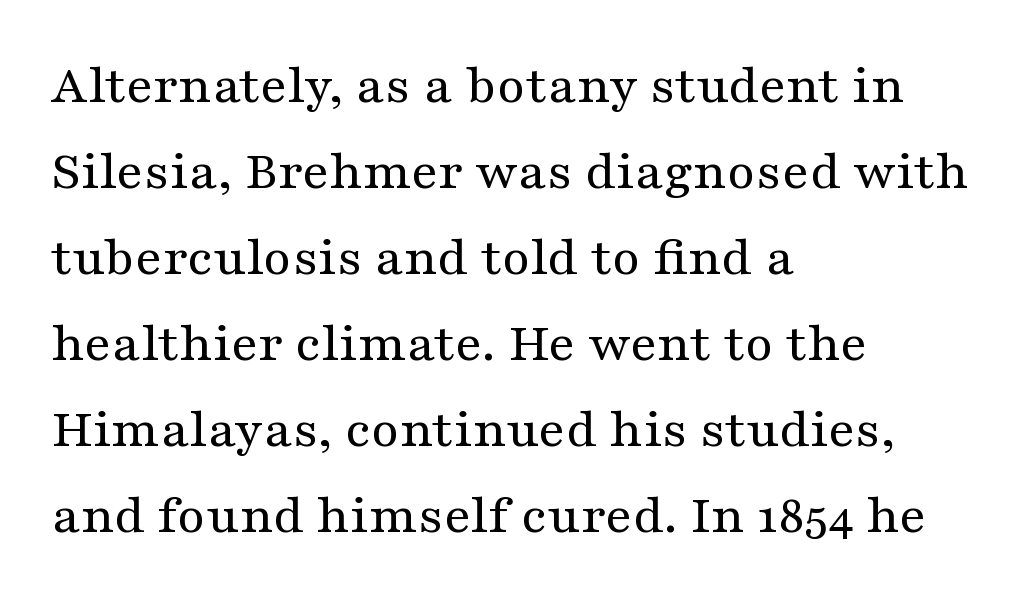
Q: Is the text bold? A: No.
Q: Is the text italic (slanted)? A: No, it is upright.
Q: Is the typeface a serif or a sans-serif typeface? A: Serif.
Q: Is the text underlined? A: No.
Q: How is the paragraph aligned? A: Left-aligned.
Q: Is the spacing between letters normal or unusually wide? A: Normal.
Q: Is the spacing between lines tight, normal or loose? A: Normal.
Q: Width (condensed, normal, or wide)? A: Wide.
Q: Stroke contrast? A: Medium.
Q: x-height? A: Medium.
Q: Monospaced? A: No.
